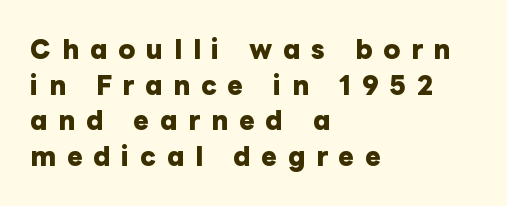
Q: Is the text bold? A: Yes.
Q: Is the text italic (slanted)? A: No, it is upright.
Q: Is the text underlined? A: No.
Q: How is the paragraph aligned? A: Left-aligned.
Q: Is the spacing between letters normal or unusually wide? A: Unusually wide.
Q: Is the spacing between lines tight, normal or loose? A: Normal.
